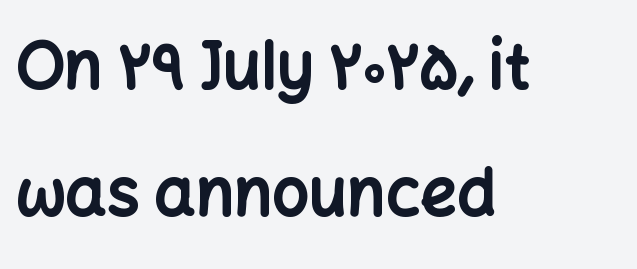
The line-height multiplier appears high, well above default. What weight is shown? A full bold with thick strokes. Posture: upright roman. The rendering uses natural spacing where letterforms have individual widths. Words float on clear page, feet unadorned. This sample is left-justified, so line endings fall wherever the words run out.
